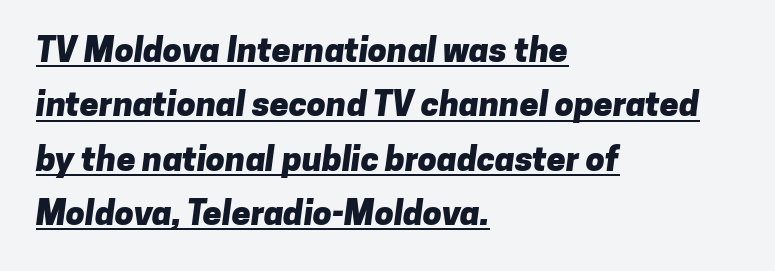
Q: Is the text bold? A: Yes.
Q: Is the typeface a serif or a sans-serif typeface? A: Sans-serif.
Q: Is the text underlined? A: Yes.
Q: How is the paragraph aligned? A: Left-aligned.
Q: Is the spacing between letters normal or unusually wide? A: Normal.
Q: Is the spacing between lines tight, normal or loose? A: Normal.
Q: Width (condensed, normal, or wide)? A: Normal.
Q: Stroke contrast? A: Low.
Q: x-height? A: Medium.
Q: Monospaced? A: No.
